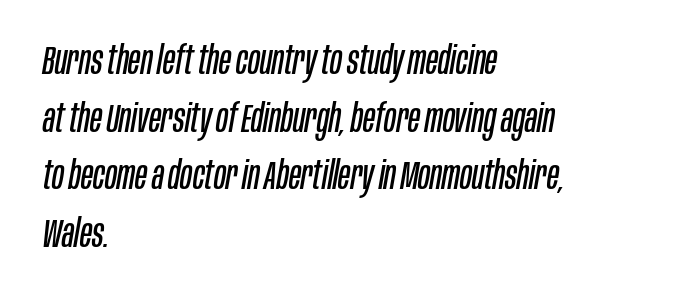
This rendering uses left alignment, leaving the right contour irregular. Proportional: the letters do not fall into vertical columns. Weight class: somewhere from thin through regular. Quick note: underline off. Spacing between characters is what you'd get straight out of the box.
